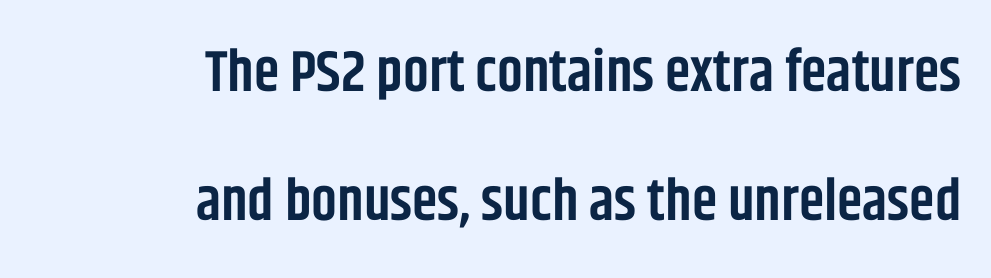
Widely set lines give the paragraph a tall, airy silhouette. This is the in-between weight designers call semibold or demi. No word sits above an underline. Tracking here is standard; glyphs follow each other at the usual distance. A typesetter would call this proportional, since set widths differ per character.
